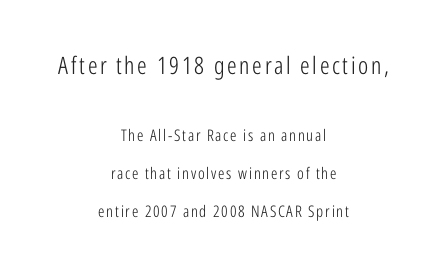
{"italic": "no", "bold": "no", "underline": "no", "align": "center", "line_spacing": "loose", "line_spacing_ratio": 2.39, "larger_block": "first", "size_ratio": 1.5, "glyph_px": 24}
